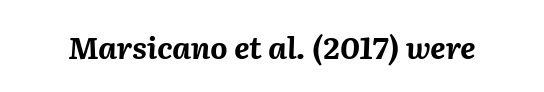
{"italic": "yes", "lean": "right", "slant_degrees": 2, "bold": "yes", "weight": "bold", "width": "normal", "stroke_contrast": "medium", "x_height": "medium", "monospaced": "no", "underline": "no", "letter_spacing": "normal", "letter_spacing_em": 0.0, "glyph_px": 30}
